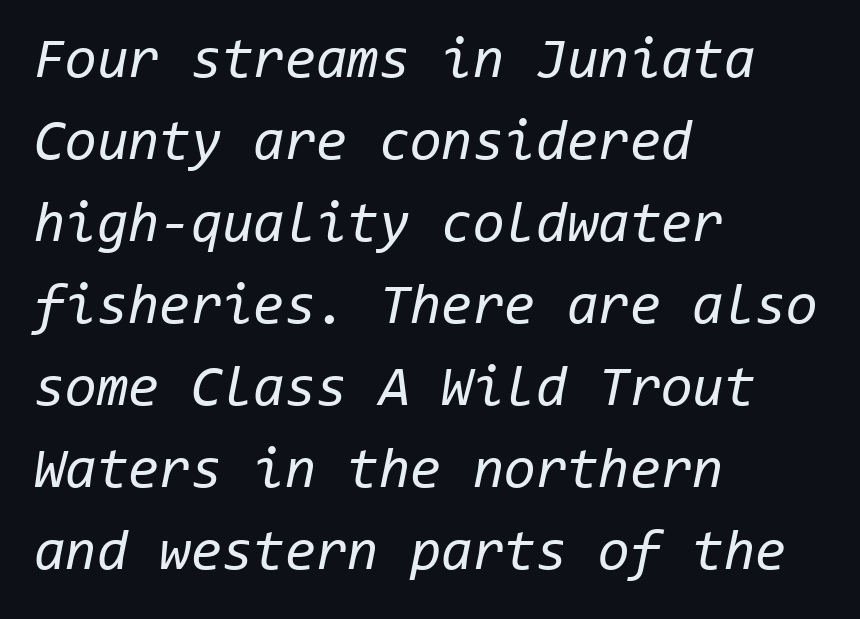
Here the designer chose a console-style face with uniform glyph widths. Compared with ordinary roman type, these characters are visibly tilted. Visually the block forms a straight wall on the left and a jagged coastline on the right. Vertically, the passage feels balanced, rows spaced as you'd expect. No letter is thick-stroked: the sample isn't bold.
